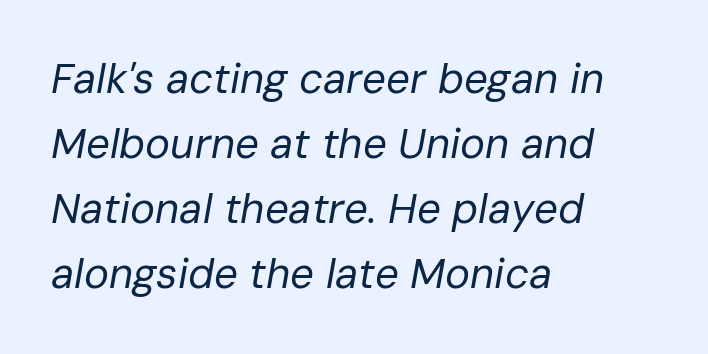
{"italic": "yes", "lean": "right", "slant_degrees": 10, "bold": "no", "weight": "regular", "width": "normal", "stroke_contrast": "low", "x_height": "medium", "monospaced": "no", "underline": "no", "align": "left", "line_spacing": "normal", "line_spacing_ratio": 1.55, "letter_spacing": "normal", "letter_spacing_em": 0.0, "glyph_px": 42}
